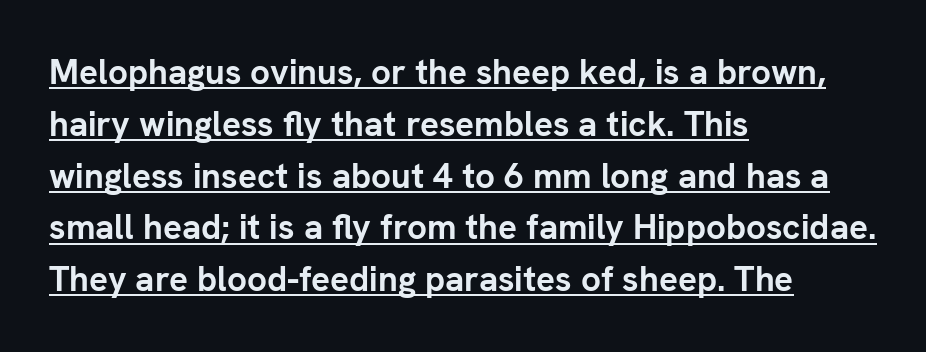
Typographically, this falls in the sans-serif category. The face used here is proportionally spaced, like ordinary book or web type. The font's upright variant was chosen for this text. The rendering uses a moderate line-height, typical for paragraphs. Quick note: underline on.
